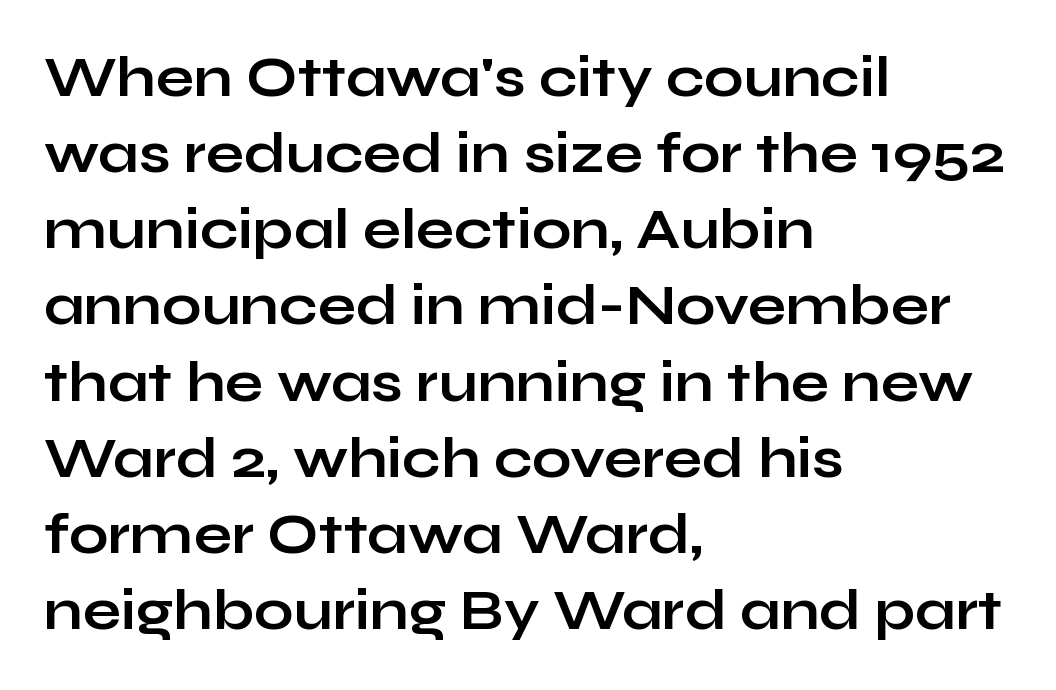
{"serif": "no", "italic": "no", "bold": "yes", "weight": "bold", "width": "wide", "stroke_contrast": "low", "x_height": "medium", "monospaced": "no", "underline": "no", "align": "left", "line_spacing": "normal", "line_spacing_ratio": 1.36, "letter_spacing": "normal", "letter_spacing_em": 0.0, "glyph_px": 56}
